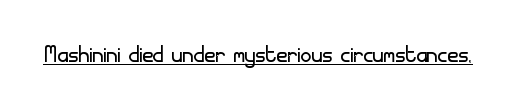
Decoration check: the copy is underlined. This sample uses an upright cut, with every glyph sitting square on the baseline. The rendering uses natural spacing where letterforms have individual widths. This sample uses plain, unmodified letter spacing. The passage shown is typeset with a sans-serif family.
